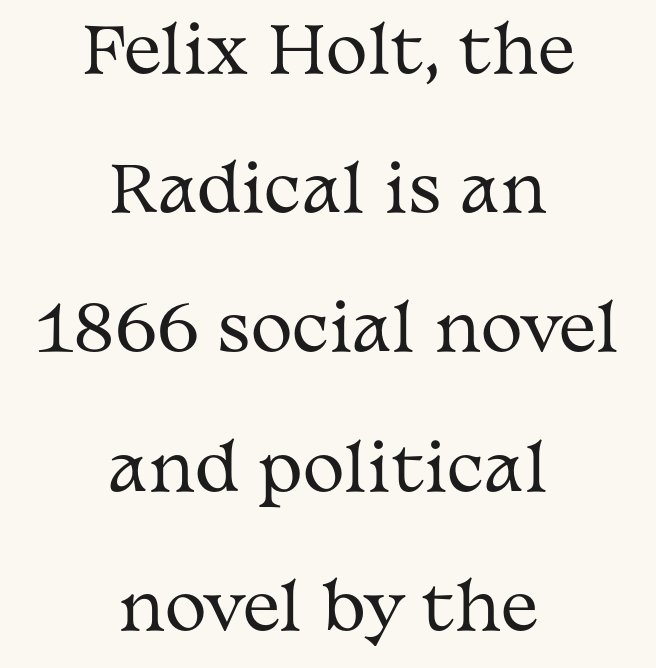
The image shows 63 px regular-weight, wide serif type, upright; set centered, loose line spacing (2.21x), normal letter spacing, not underlined; medium stroke contrast and a medium x-height.
